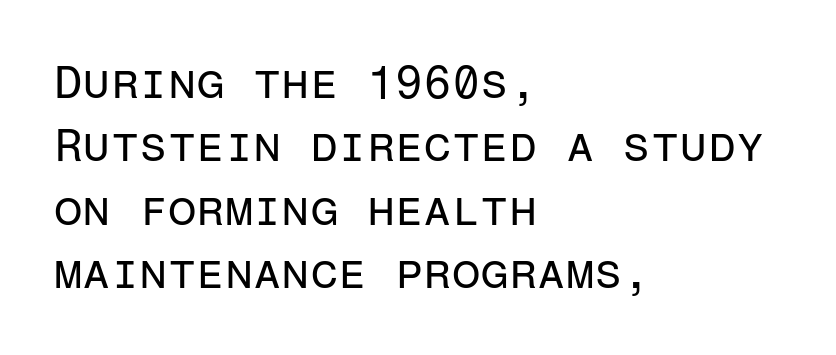
The image shows 46 px regular-weight sans-serif type, upright, monospaced; set left-aligned, normal line spacing (1.38x), normal letter spacing, not underlined; low stroke contrast and a medium x-height.
